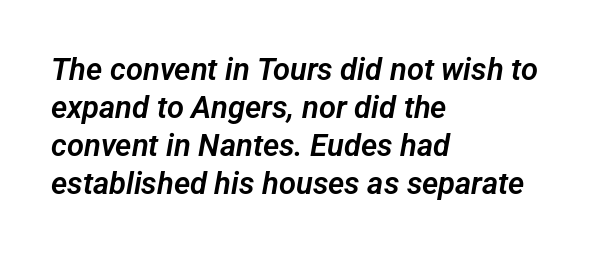
The image shows 31 px sans-serif type; set left-aligned, line spacing 1.23x, normal letter spacing, not underlined; low stroke contrast and a medium x-height.
